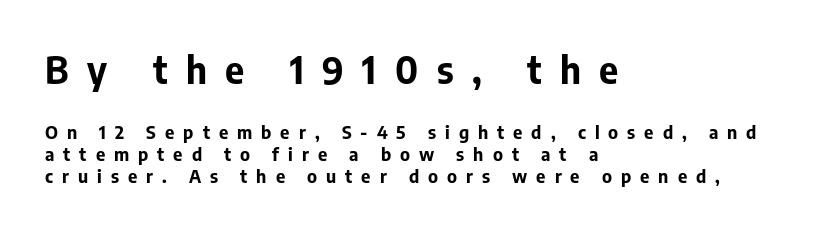
Character widths vary here, with narrow letters taking less room than wide ones. Each letter's strokes conclude bluntly, with no projecting serifs. Reading top to bottom, the characters get smaller at the block break. Does the weight exceed regular? Yes, all the way to bold. The letterforms stand isolated, each surrounded by extra space. A roman cut, with each character standing at attention.
